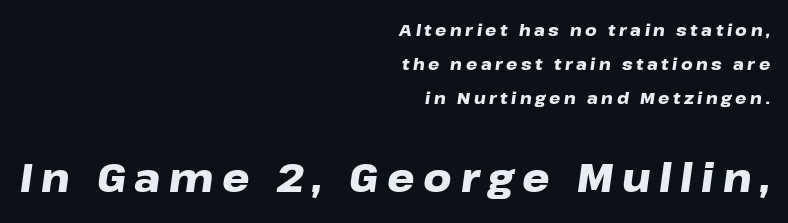
Line spacing here is loose. Emphasis by weight is at full strength: bold. Type size steps up from the first block to the second. Honestly, the letter spacing is so wide it's the main thing you notice. Short and long lines alike share a common ending point at right. Decoration check: the copy has no underline.
